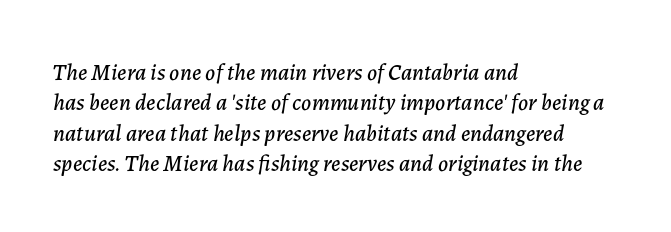
How would I describe the line gaps? Plain and ordinary. Rendered with sloped, italic letterforms. Words appear dense and cohesive because spacing is normal. Leftover space on each line is placed entirely after the last word. This rendering features lettering with no underline.
